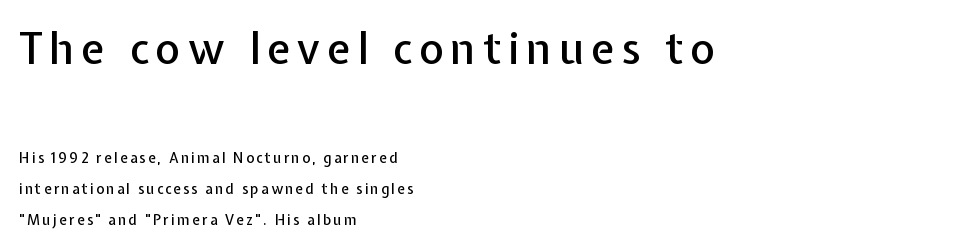
The image shows 43 px sans-serif type, upright; set left-aligned, loose line spacing (2.2x), not underlined; the first (top) block is 3.07x larger; low stroke contrast and a medium x-height.
